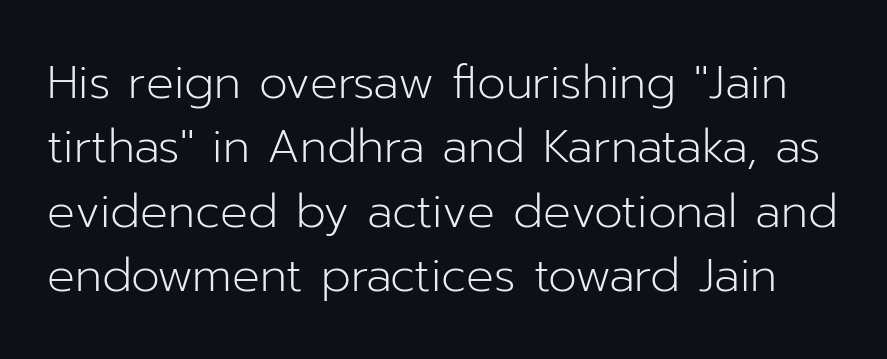
The rendering keeps characters at their native spacing. The passage shown stacks its lines at a standard gap. Varying glyph widths throughout — classic text-font behaviour. Each stroke keeps to a modest, everyday thickness or less. Rule under the text: the space is simply empty. Upright lettering throughout.
